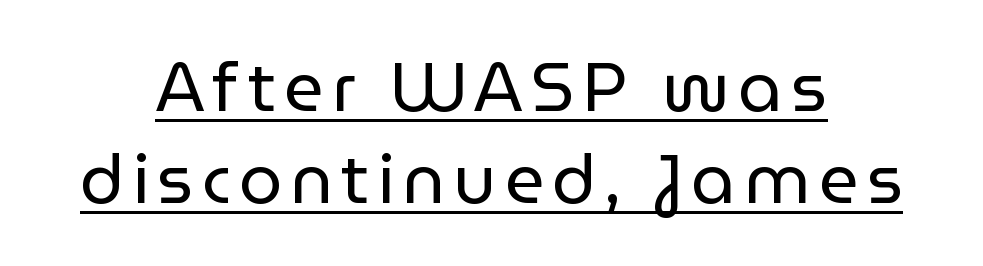
The image shows 69 px regular-weight sans-serif type, upright; set centered, normal line spacing (1.33x), underlined; low stroke contrast and a medium x-height.
